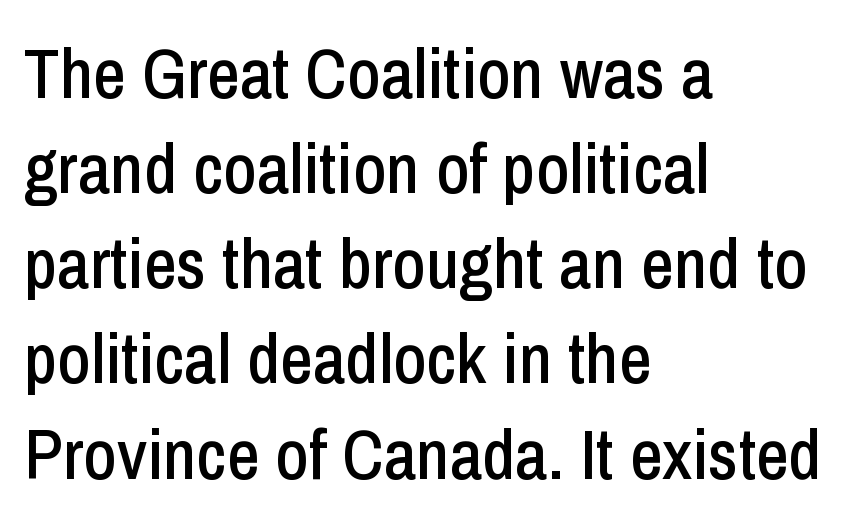
{"serif": "no", "italic": "no", "width": "condensed", "stroke_contrast": "low", "x_height": "medium", "monospaced": "no", "underline": "no", "align": "left", "line_spacing": "normal", "line_spacing_ratio": 1.34, "letter_spacing": "normal", "letter_spacing_em": 0.0, "glyph_px": 71}
